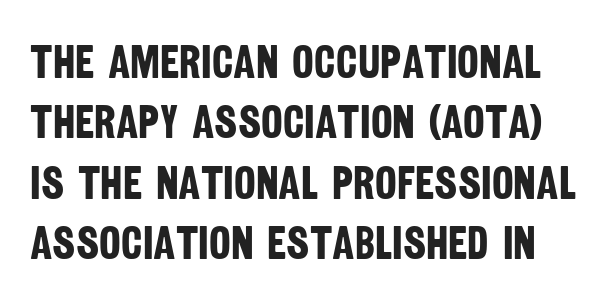
{"serif": "no", "bold": "yes", "weight": "bold", "width": "condensed", "stroke_contrast": "low", "x_height": "large", "monospaced": "no", "underline": "no", "line_spacing": "normal", "line_spacing_ratio": 1.31, "letter_spacing": "normal", "letter_spacing_em": 0.0, "glyph_px": 46}
